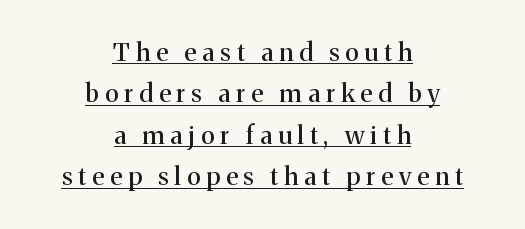
What decoration does the sample have? An underline. This block has exactly the height ordinary leading produces. Italic? Not at all — the glyphs are vertical. What stands out about the letter spacing? Its width — letters are far apart.
